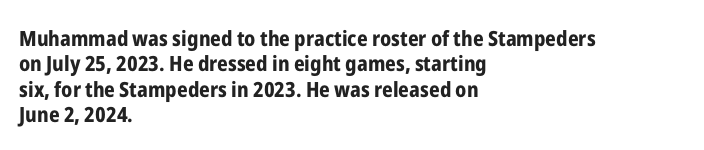
The gaps between neighbouring characters are ordinary and unremarkable. Heavy, bold letterforms. Posture: straight, roman, zero tilt. Caption: multi-line text, flush left, ragged right. Clear beneath every line of the passage.
